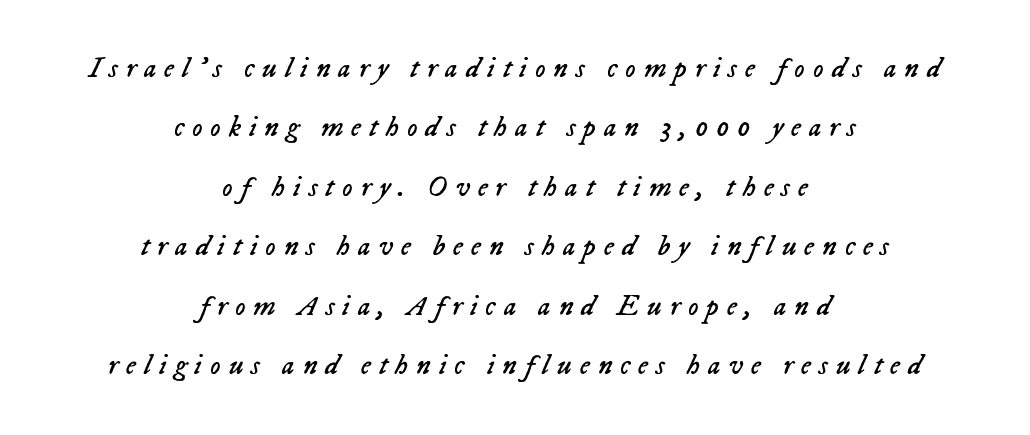
The image shows 29 px regular-weight type, italic (leaning right); set centered, loose line spacing (2.05x), unusually wide letter spacing (+0.27 em), not underlined; low stroke contrast and a medium x-height.
